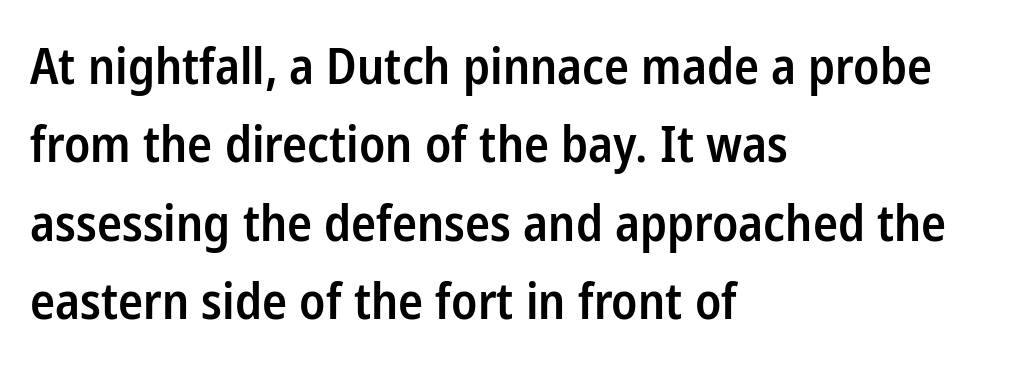
{"serif": "no", "italic": "no", "bold": "semi", "weight": "semibold", "width": "condensed", "stroke_contrast": "low", "x_height": "medium", "monospaced": "no", "underline": "no", "align": "left", "line_spacing": "normal", "line_spacing_ratio": 1.57, "letter_spacing": "normal", "letter_spacing_em": 0.0, "glyph_px": 50}
